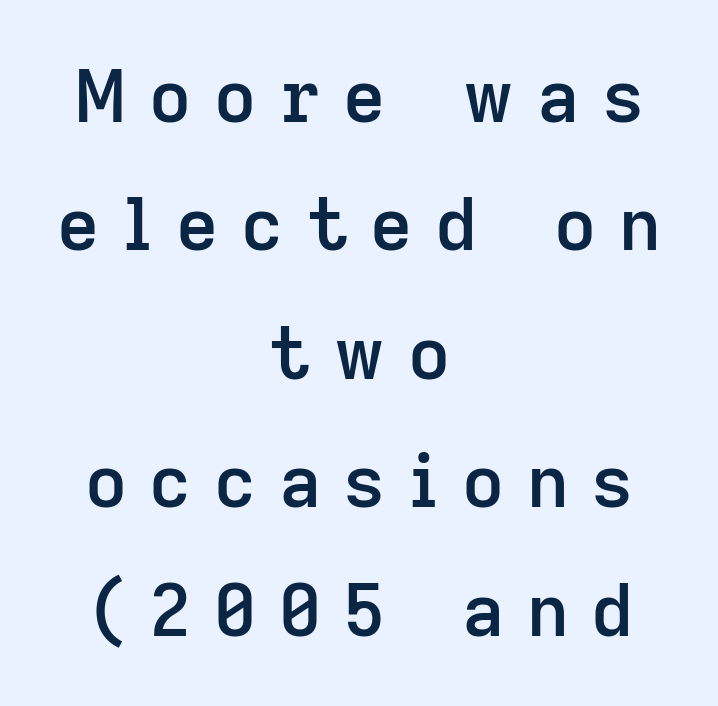
Q: Is the text bold? A: Semi-bold.
Q: Is the text italic (slanted)? A: No, it is upright.
Q: Is the typeface a serif or a sans-serif typeface? A: Sans-serif.
Q: Is the text underlined? A: No.
Q: How is the paragraph aligned? A: Centered.
Q: Is the spacing between letters normal or unusually wide? A: Unusually wide.
Q: Width (condensed, normal, or wide)? A: Normal.
Q: Stroke contrast? A: Low.
Q: x-height? A: Medium.
Q: Monospaced? A: No.
